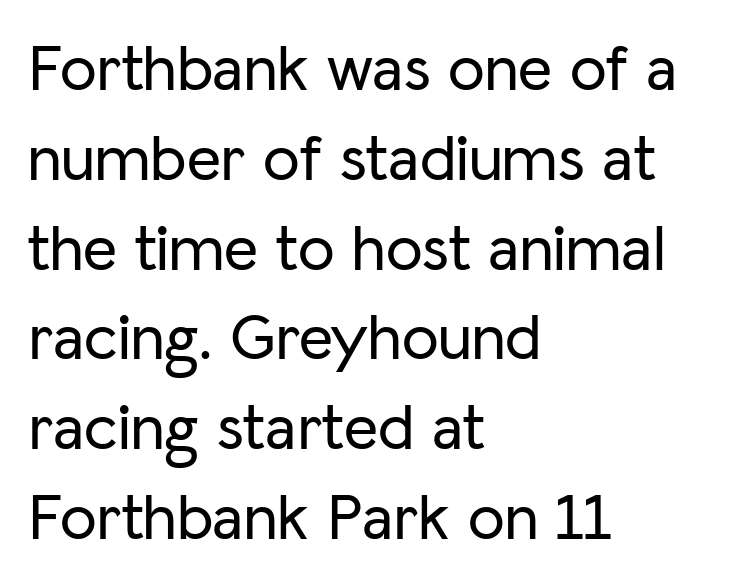
{"serif": "no", "italic": "no", "width": "normal", "stroke_contrast": "low", "x_height": "medium", "monospaced": "no", "underline": "no", "align": "left", "line_spacing": "normal", "line_spacing_ratio": 1.36, "letter_spacing": "normal", "letter_spacing_em": 0.0, "glyph_px": 66}
